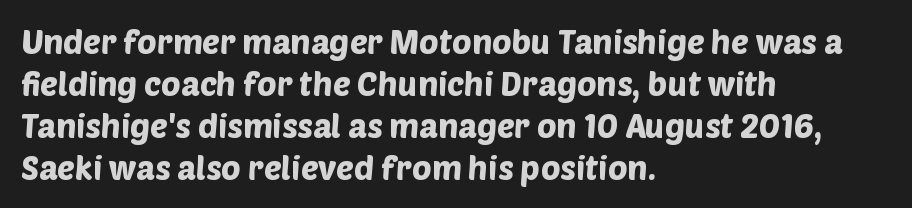
Here the glyphs are tracked normally, forming tight word shapes. Compared with a centered layout, this one pins lines to the left instead. You could not count columns in this text — the font is proportionally spaced. Compared with typical paragraphs, the rows here are spaced about the same.
